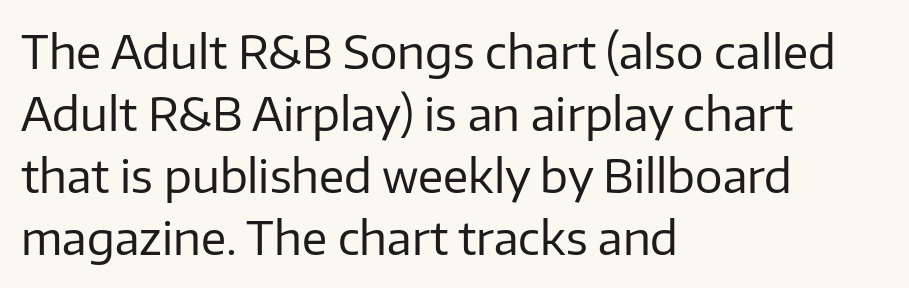
Q: Is the text bold? A: No.
Q: Is the text italic (slanted)? A: No, it is upright.
Q: Is the typeface a serif or a sans-serif typeface? A: Sans-serif.
Q: Is the text underlined? A: No.
Q: How is the paragraph aligned? A: Left-aligned.
Q: Is the spacing between letters normal or unusually wide? A: Normal.
Q: Is the spacing between lines tight, normal or loose? A: Normal.
Q: Width (condensed, normal, or wide)? A: Normal.
Q: Stroke contrast? A: Low.
Q: x-height? A: Medium.
Q: Monospaced? A: No.
